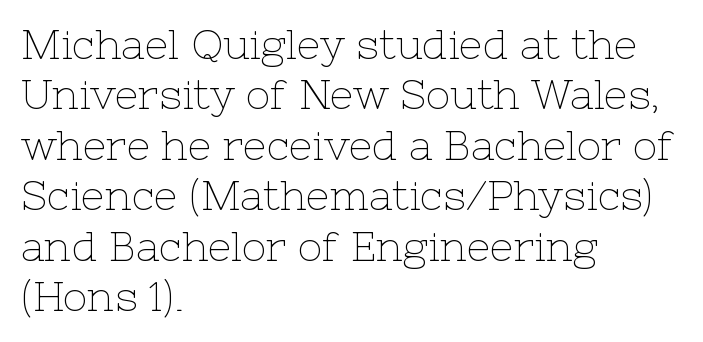
{"serif": "yes", "italic": "no", "bold": "no", "weight": "thin", "width": "normal", "stroke_contrast": "low", "x_height": "medium", "monospaced": "no", "underline": "no", "align": "left", "line_spacing_ratio": 1.23, "letter_spacing": "normal", "letter_spacing_em": 0.0, "glyph_px": 41}
